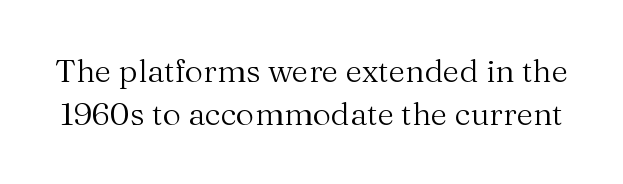
Q: Is the text bold? A: No.
Q: Is the text italic (slanted)? A: No, it is upright.
Q: Is the typeface a serif or a sans-serif typeface? A: Serif.
Q: Is the text underlined? A: No.
Q: Is the spacing between letters normal or unusually wide? A: Normal.
Q: Is the spacing between lines tight, normal or loose? A: Normal.
Q: Width (condensed, normal, or wide)? A: Normal.
Q: Stroke contrast? A: Medium.
Q: x-height? A: Medium.
Q: Monospaced? A: No.
